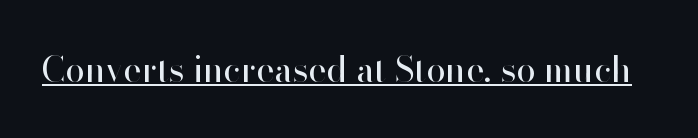
The image shows 35 px regular-weight sans-serif type, upright; set normal letter spacing, underlined; high stroke contrast and a small x-height.
